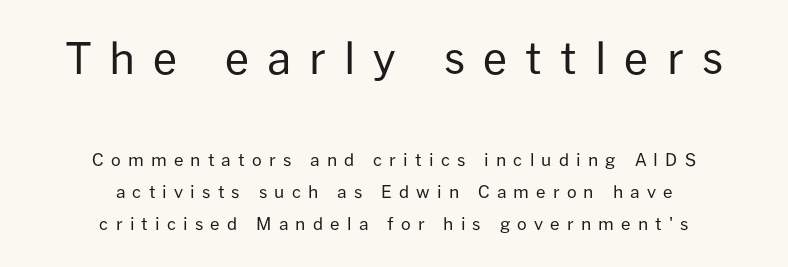
The image shows 43 px regular-weight sans-serif type, upright; set centered, loose line spacing (1.91x), unusually wide letter spacing (+0.42 em), not underlined; the first (top) block is 2.53x larger; low stroke contrast and a medium x-height.
